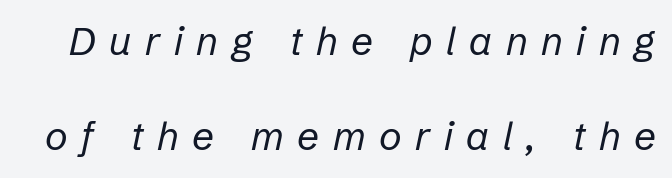
{"italic": "yes", "lean": "right", "slant_degrees": 12, "bold": "no", "weight": "regular", "width": "normal", "stroke_contrast": "low", "x_height": "medium", "monospaced": "no", "underline": "no", "line_spacing": "loose", "line_spacing_ratio": 2.44, "letter_spacing": "wide", "letter_spacing_em": 0.35, "glyph_px": 39}
